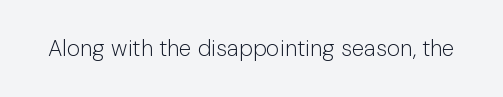
Q: Is the text bold? A: No.
Q: Is the text italic (slanted)? A: No, it is upright.
Q: Is the text underlined? A: No.
Q: Is the spacing between letters normal or unusually wide? A: Normal.
